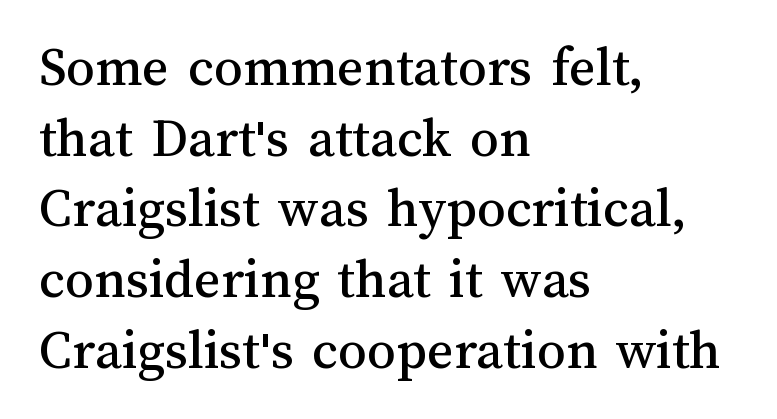
Q: Is the text italic (slanted)? A: No, it is upright.
Q: Is the text underlined? A: No.
Q: How is the paragraph aligned? A: Left-aligned.
Q: Is the spacing between letters normal or unusually wide? A: Normal.
Q: Width (condensed, normal, or wide)? A: Normal.
Q: Stroke contrast? A: Medium.
Q: x-height? A: Medium.
Q: Monospaced? A: No.
